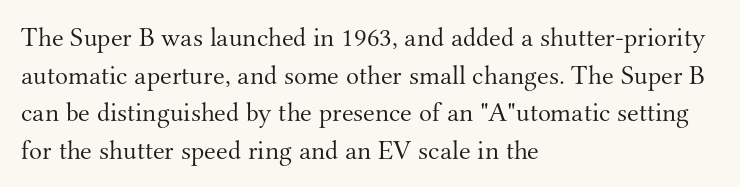
{"italic": "no", "bold": "no", "underline": "no", "align": "left", "line_spacing": "normal", "line_spacing_ratio": 1.39, "letter_spacing": "normal", "letter_spacing_em": 0.0, "glyph_px": 27}
